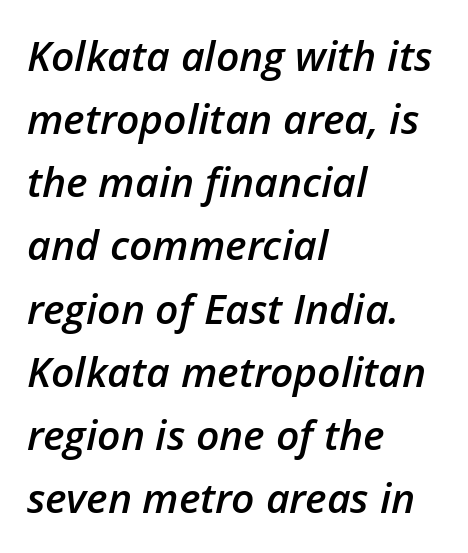
{"italic": "yes", "lean": "right", "slant_degrees": 12, "bold": "semi", "weight": "semibold", "width": "normal", "stroke_contrast": "low", "x_height": "medium", "monospaced": "no", "underline": "no", "align": "left", "line_spacing": "normal", "line_spacing_ratio": 1.54, "letter_spacing": "normal", "letter_spacing_em": 0.0, "glyph_px": 41}
